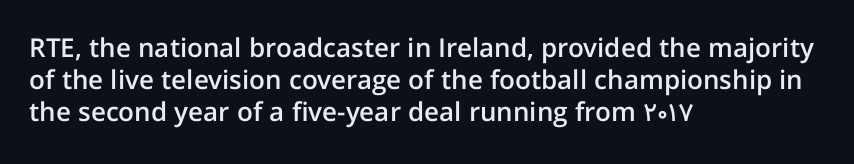
{"italic": "no", "bold": "semi", "underline": "no", "align": "left", "line_spacing_ratio": 1.23, "letter_spacing": "normal", "letter_spacing_em": 0.0, "glyph_px": 26}
